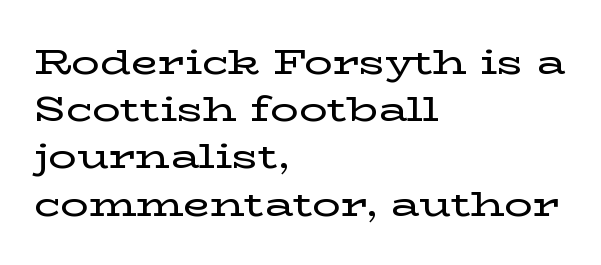
{"serif": "yes", "italic": "no", "width": "wide", "stroke_contrast": "low", "x_height": "medium", "monospaced": "no", "underline": "no", "align": "left", "line_spacing": "normal", "line_spacing_ratio": 1.35, "letter_spacing": "normal", "letter_spacing_em": 0.0, "glyph_px": 35}
